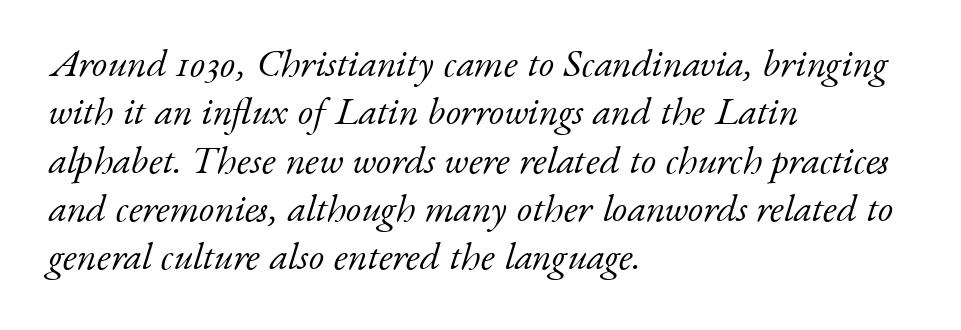
The image shows 39 px light serif type, italic (leaning right); set left-aligned, line spacing 1.24x, normal letter spacing, not underlined; low stroke contrast and a small x-height.
